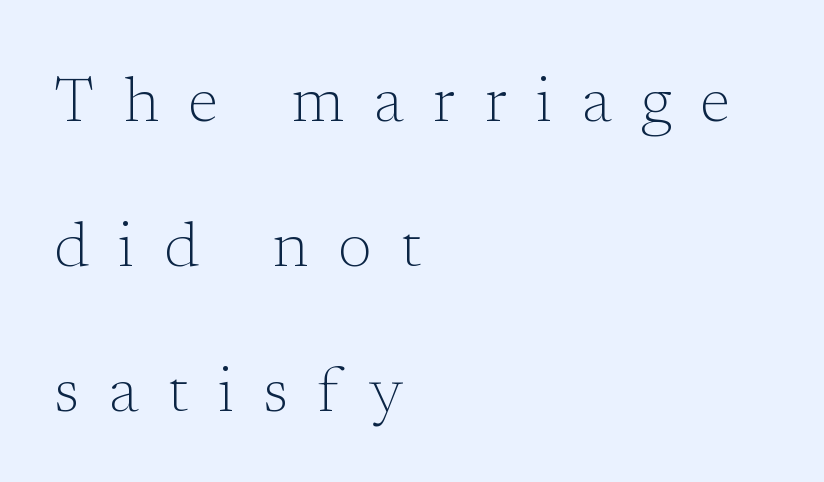
Q: Is the text bold? A: No.
Q: Is the text italic (slanted)? A: No, it is upright.
Q: Is the typeface a serif or a sans-serif typeface? A: Serif.
Q: Is the text underlined? A: No.
Q: How is the paragraph aligned? A: Left-aligned.
Q: Is the spacing between letters normal or unusually wide? A: Unusually wide.
Q: Is the spacing between lines tight, normal or loose? A: Loose.
Q: Width (condensed, normal, or wide)? A: Normal.
Q: Stroke contrast? A: Low.
Q: x-height? A: Medium.
Q: Monospaced? A: No.
